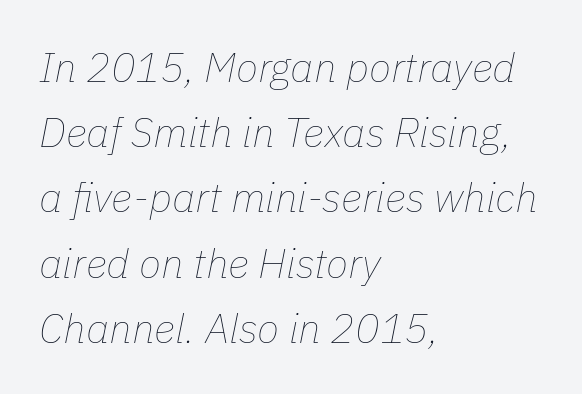
Q: Is the text bold? A: No.
Q: Is the text italic (slanted)? A: Yes, it leans right by about 11 degrees.
Q: Is the text underlined? A: No.
Q: How is the paragraph aligned? A: Left-aligned.
Q: Is the spacing between letters normal or unusually wide? A: Normal.
Q: Is the spacing between lines tight, normal or loose? A: Normal.
Q: Width (condensed, normal, or wide)? A: Normal.
Q: Stroke contrast? A: Low.
Q: x-height? A: Medium.
Q: Monospaced? A: No.
